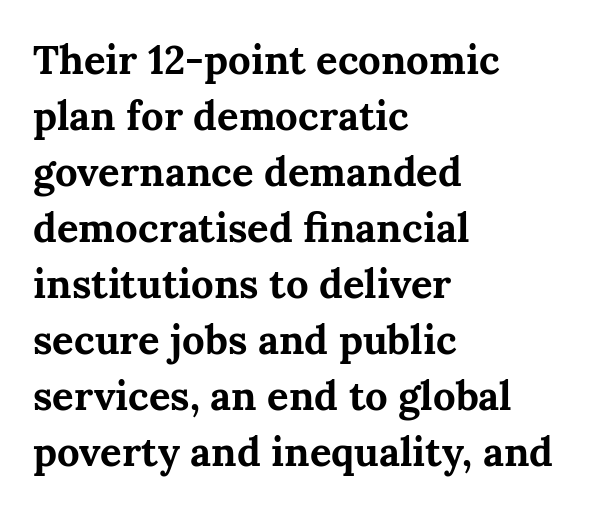
Q: Is the text bold? A: Yes.
Q: Is the text italic (slanted)? A: No, it is upright.
Q: Is the typeface a serif or a sans-serif typeface? A: Serif.
Q: Is the text underlined? A: No.
Q: How is the paragraph aligned? A: Left-aligned.
Q: Is the spacing between letters normal or unusually wide? A: Normal.
Q: Is the spacing between lines tight, normal or loose? A: Normal.
Q: Width (condensed, normal, or wide)? A: Normal.
Q: Stroke contrast? A: Medium.
Q: x-height? A: Medium.
Q: Monospaced? A: No.
